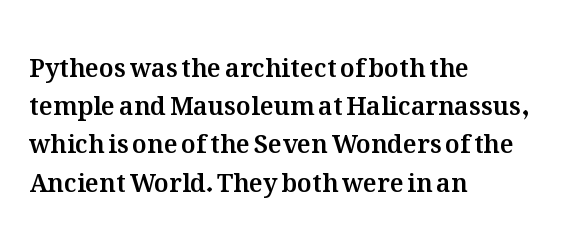
Q: Is the text italic (slanted)? A: No, it is upright.
Q: Is the text underlined? A: No.
Q: How is the paragraph aligned? A: Left-aligned.
Q: Is the spacing between letters normal or unusually wide? A: Normal.
Q: Is the spacing between lines tight, normal or loose? A: Normal.
